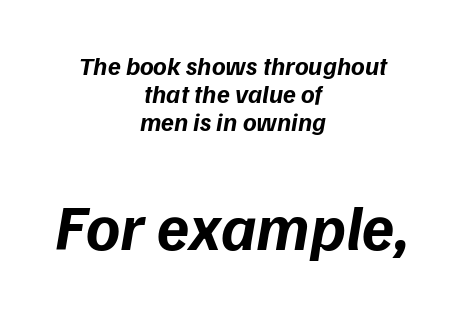
The rendering uses a bold face; every stroke is thick and dark. Compared with a flush-left layout, this one balances lines on the center instead. The baseline area is clear. This sample has the flowing, uneven cadence of proportional lettering. Nobody touched the tracking dial on this one.
